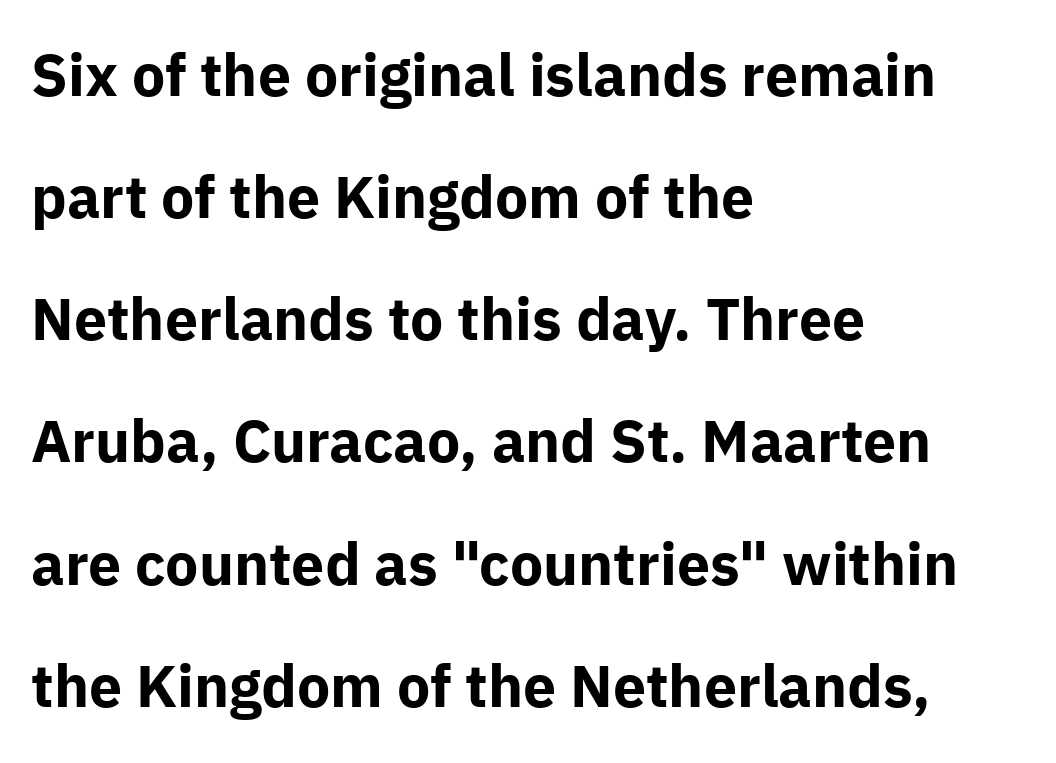
The image shows 59 px bold sans-serif type, upright; set left-aligned, loose line spacing (2.07x), normal letter spacing, not underlined; low stroke contrast and a medium x-height.
